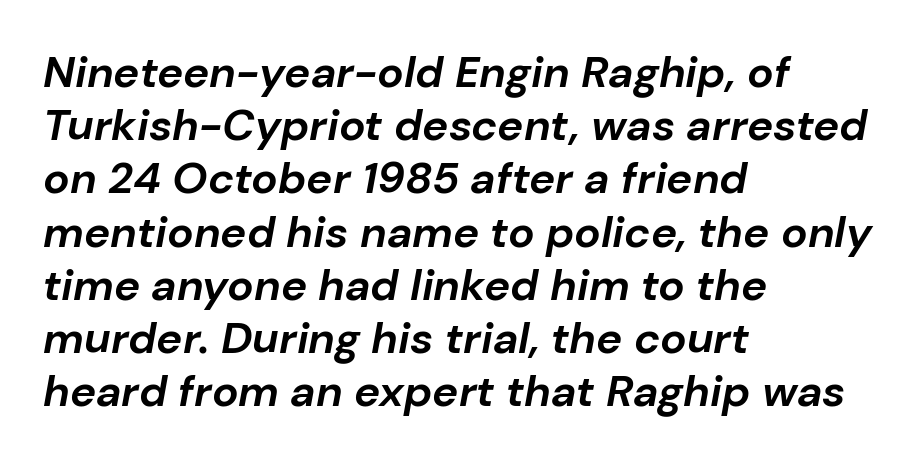
Looks like regular typesetting: each glyph gets only the width it needs. You can tell it's italic because the verticals aren't actually vertical. This rendering uses left alignment, leaving the right contour irregular. Words appear dense and cohesive because spacing is normal. On the weight axis this lands at bold, roughly 700. Each row of text sits above clean, open space.
